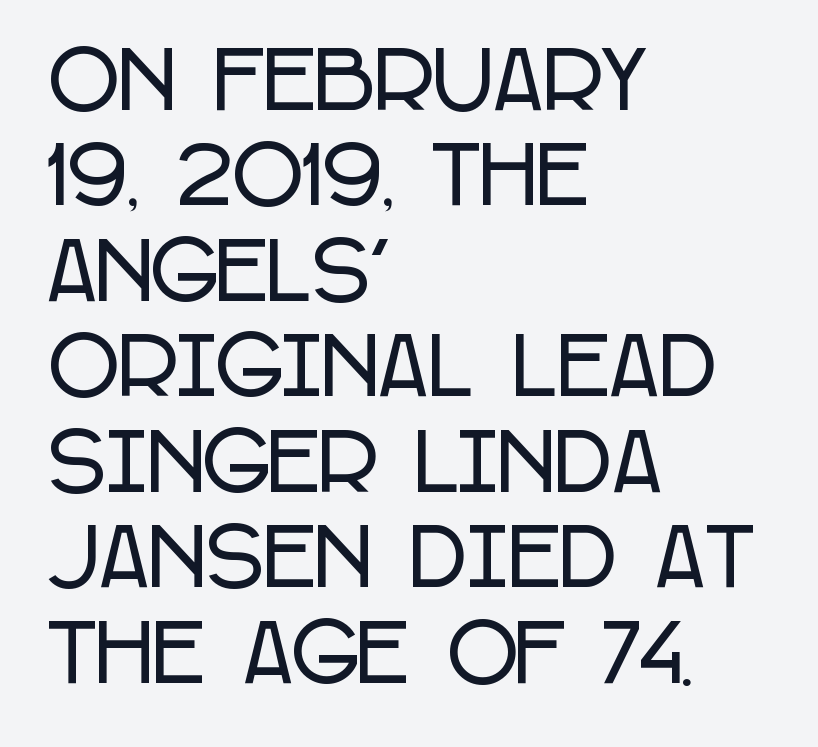
The image shows 77 px condensed sans-serif type, upright; set left-aligned, line spacing 1.24x, normal letter spacing, not underlined; low stroke contrast and a large x-height.
